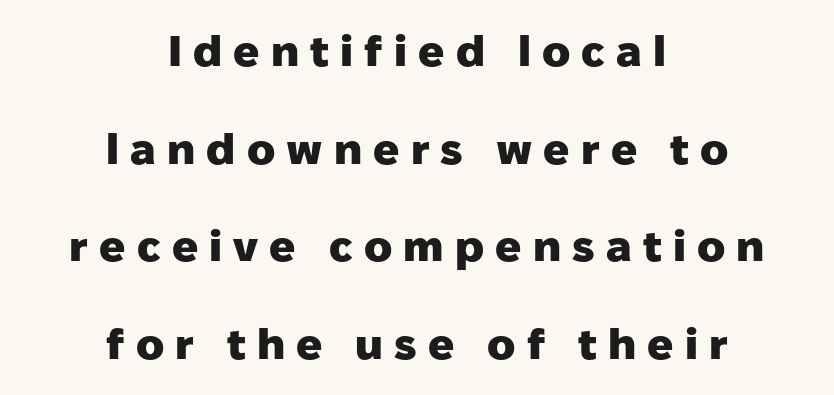
Horizontal bands of white between lines are thick stripes. The lettering stays uniformly vertical, giving the passage a roman look. Do the characters align in a grid? No, the font is proportional. Check the space under the baseline: it is left empty. The type family on display is of the sans-serif kind.
